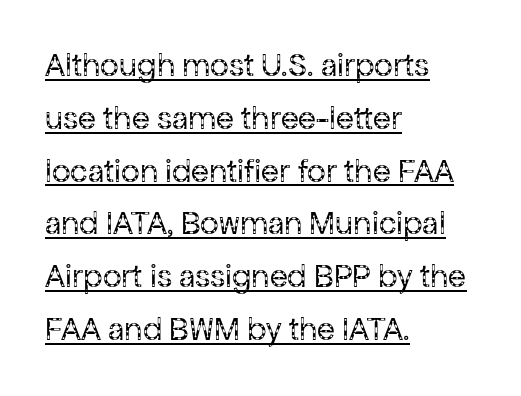
The image shows 33 px regular-weight sans-serif type, upright; set left-aligned, normal line spacing (1.6x), normal letter spacing, underlined; low stroke contrast and a medium x-height.
